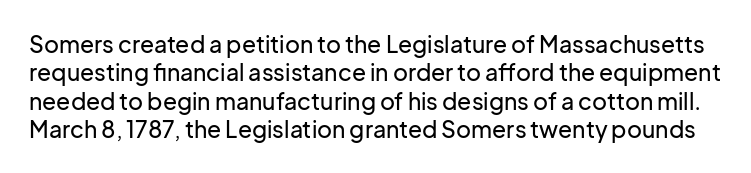
The line texture is even and compact thanks to regular tracking. Unmarked baselines from the first word to the last. Characters remain perfectly vertical along every line.
